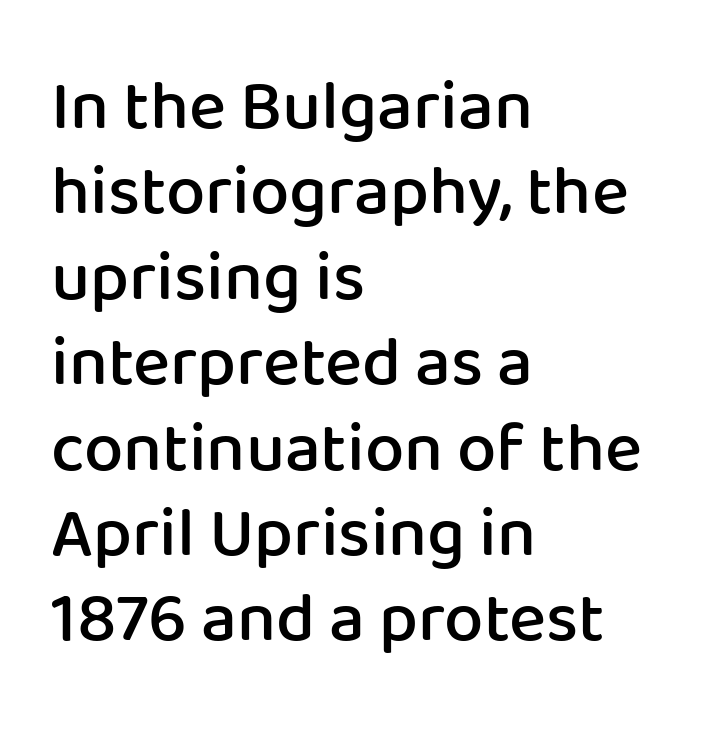
{"serif": "no", "italic": "no", "bold": "semi", "weight": "semibold", "width": "normal", "stroke_contrast": "low", "x_height": "medium", "monospaced": "no", "underline": "no", "align": "left", "line_spacing_ratio": 1.22, "letter_spacing": "normal", "letter_spacing_em": 0.0, "glyph_px": 70}
